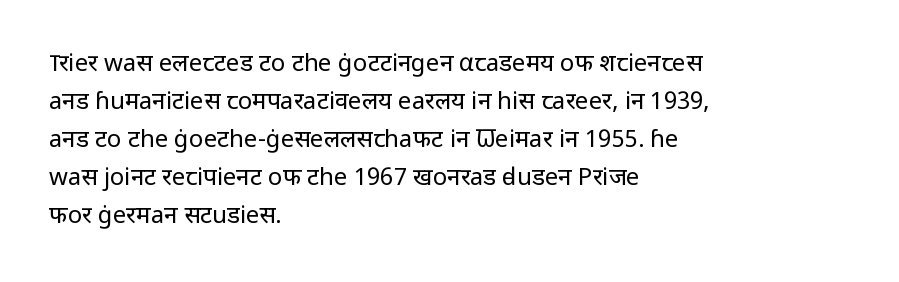
The image shows 24 px text type, upright; set left-aligned, normal line spacing (1.58x), normal letter spacing, not underlined.
